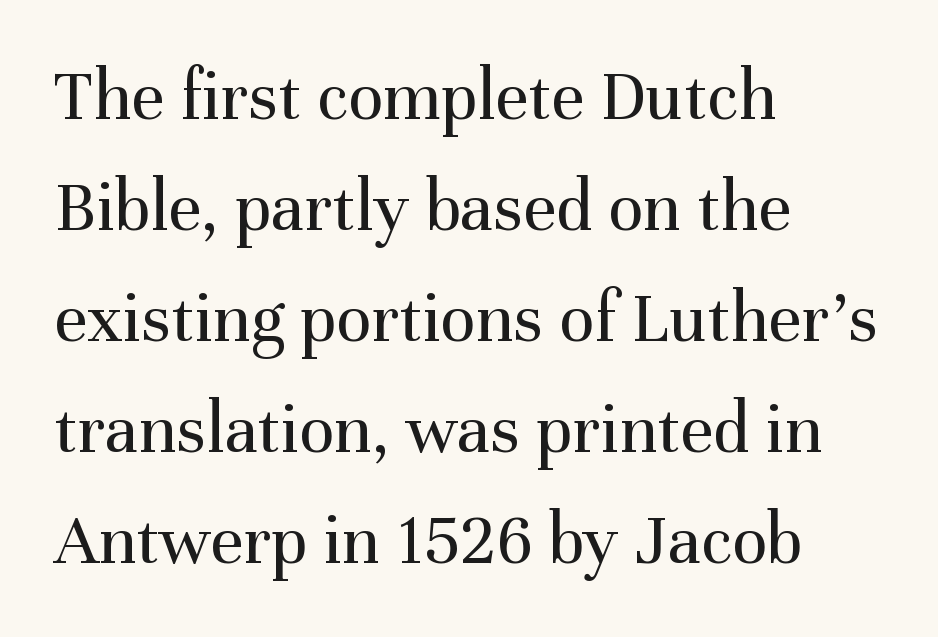
{"serif": "yes", "italic": "no", "bold": "no", "weight": "regular", "width": "normal", "stroke_contrast": "medium", "x_height": "medium", "monospaced": "no", "underline": "no", "align": "left", "line_spacing": "normal", "line_spacing_ratio": 1.52, "letter_spacing": "normal", "letter_spacing_em": 0.0, "glyph_px": 73}
